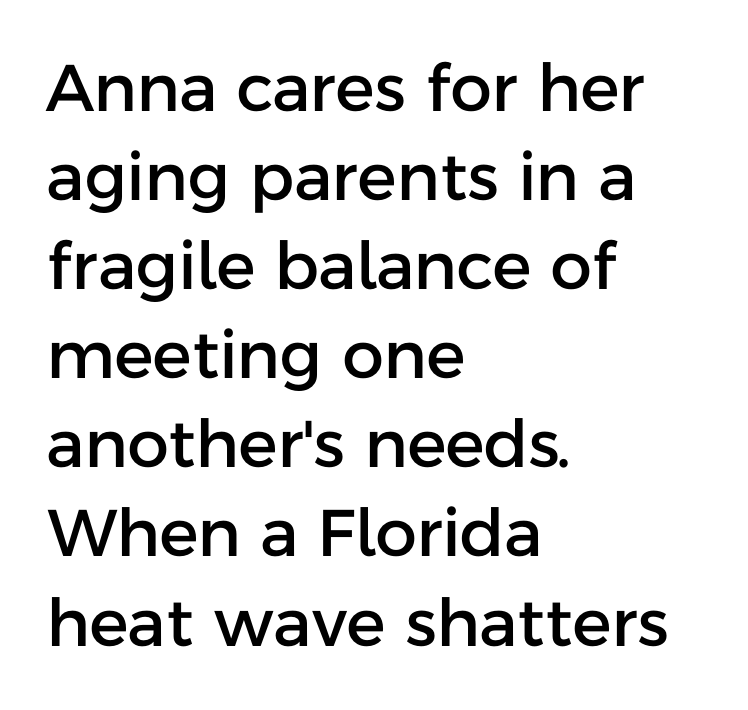
{"serif": "no", "italic": "no", "width": "normal", "stroke_contrast": "low", "x_height": "medium", "monospaced": "no", "underline": "no", "align": "left", "line_spacing": "normal", "line_spacing_ratio": 1.35, "letter_spacing": "normal", "letter_spacing_em": 0.0, "glyph_px": 66}
